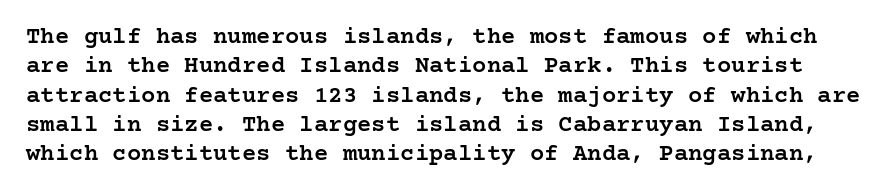
The face used here is rendered with its standard letterfit. Descenders hang freely into open space. In terms of posture, this sample is upright. The letters are semibold — heavier than regular but short of a full bold.
